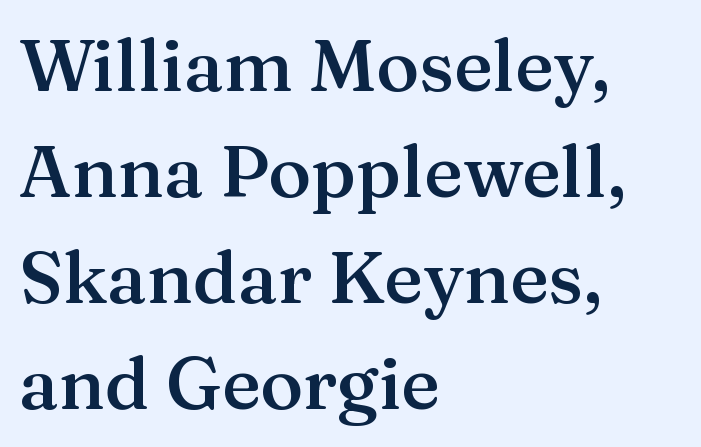
The image shows 73 px semibold serif type, upright; set left-aligned, normal line spacing (1.45x), normal letter spacing, not underlined; medium stroke contrast and a medium x-height.
